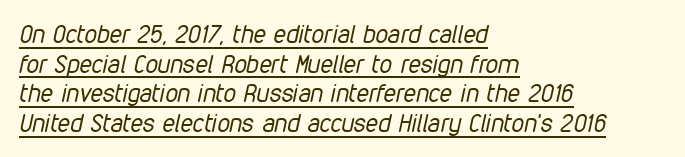
Q: Is the text bold? A: No.
Q: Is the text italic (slanted)? A: Yes, it leans right by about 12 degrees.
Q: Is the text underlined? A: Yes.
Q: How is the paragraph aligned? A: Left-aligned.
Q: Is the spacing between letters normal or unusually wide? A: Normal.
